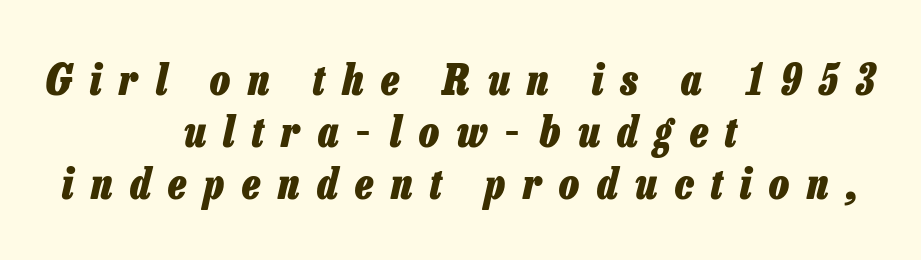
{"italic": "yes", "lean": "right", "slant_degrees": 13, "bold": "yes", "weight": "heavy", "width": "condensed", "stroke_contrast": "low", "x_height": "medium", "monospaced": "no", "underline": "no", "align": "center", "line_spacing_ratio": 1.24, "letter_spacing": "wide", "letter_spacing_em": 0.42, "glyph_px": 42}
